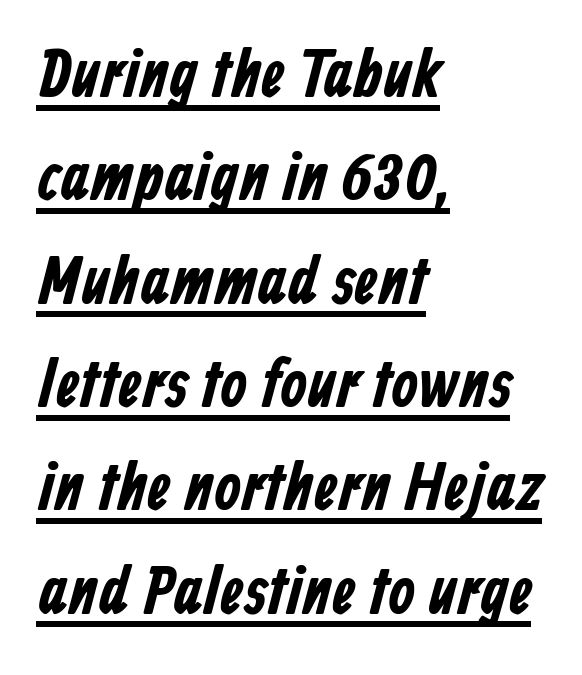
The image shows 68 px condensed sans-serif type; set left-aligned, normal line spacing (1.52x), normal letter spacing, underlined; low stroke contrast and a medium x-height.
